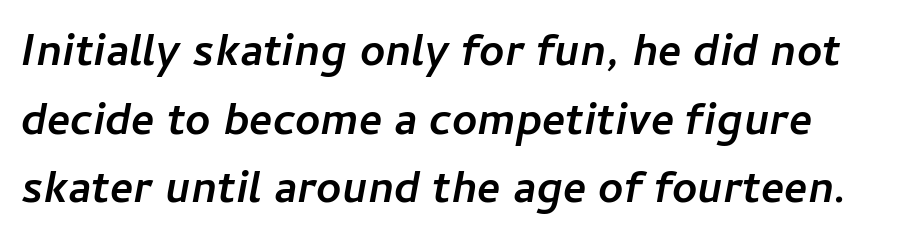
Q: Is the text bold? A: Yes.
Q: Is the text italic (slanted)? A: Yes, it leans right by about 11 degrees.
Q: Is the text underlined? A: No.
Q: Is the spacing between letters normal or unusually wide? A: Normal.
Q: Is the spacing between lines tight, normal or loose? A: Normal.
Q: Width (condensed, normal, or wide)? A: Normal.
Q: Stroke contrast? A: Low.
Q: x-height? A: Medium.
Q: Monospaced? A: No.
